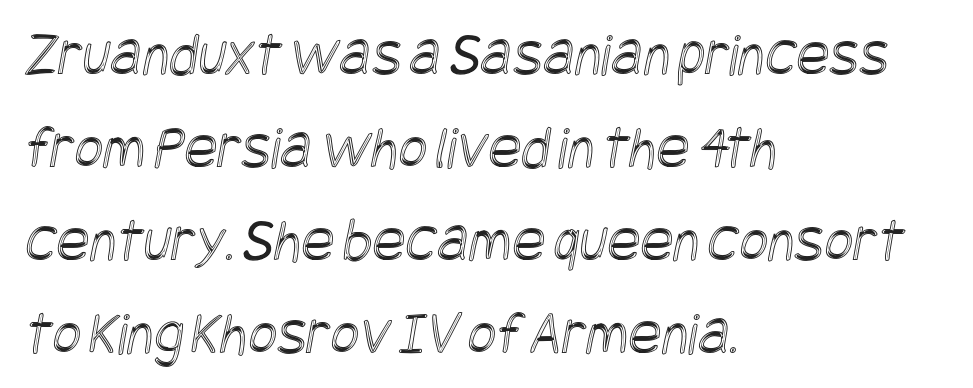
Q: Is the text underlined? A: No.
Q: How is the paragraph aligned? A: Left-aligned.
Q: Is the spacing between letters normal or unusually wide? A: Normal.
Q: Is the spacing between lines tight, normal or loose? A: Normal.
Q: Width (condensed, normal, or wide)? A: Condensed.
Q: x-height? A: Large.
